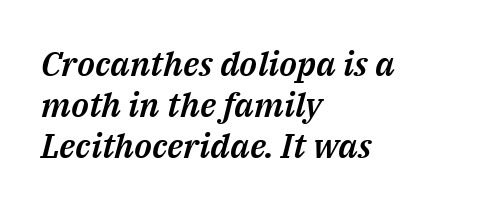
{"italic": "yes", "lean": "right", "slant_degrees": 14, "width": "normal", "stroke_contrast": "medium", "x_height": "medium", "monospaced": "no", "underline": "no", "align": "left", "line_spacing_ratio": 1.2, "letter_spacing": "normal", "letter_spacing_em": 0.0, "glyph_px": 34}
